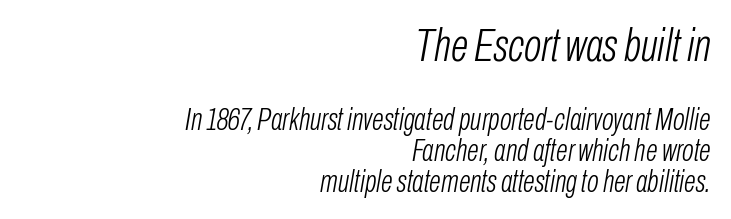
The weight would be labelled regular, book, light, or lighter still. The designer dialed line spacing down below the default. The rag falls on the left side of this text block. Do the characters align in a grid? No, the font is proportional. The emphasis by scale lands on block number one, above.
